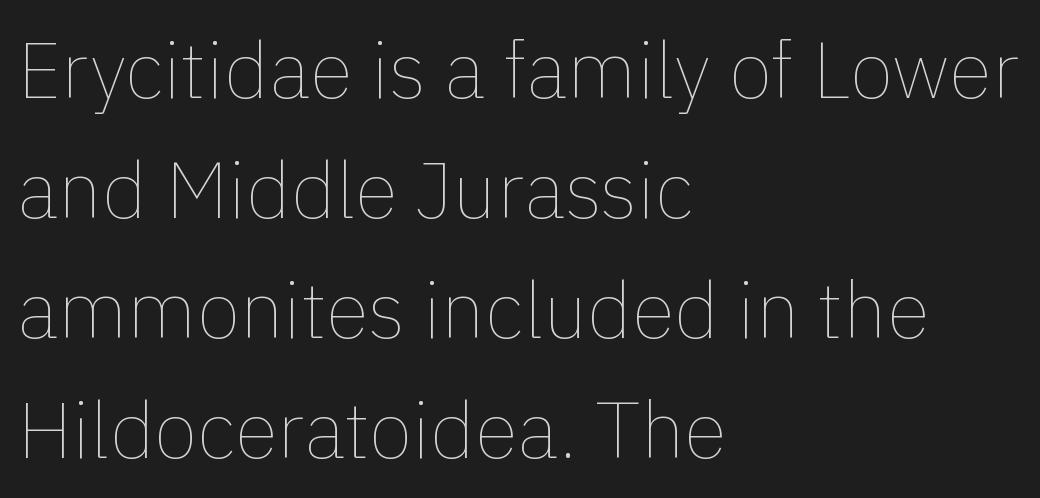
Q: Is the text bold? A: No.
Q: Is the text italic (slanted)? A: No, it is upright.
Q: Is the text underlined? A: No.
Q: How is the paragraph aligned? A: Left-aligned.
Q: Is the spacing between letters normal or unusually wide? A: Normal.
Q: Is the spacing between lines tight, normal or loose? A: Normal.
Q: Width (condensed, normal, or wide)? A: Normal.
Q: x-height? A: Medium.
Q: Monospaced? A: No.
